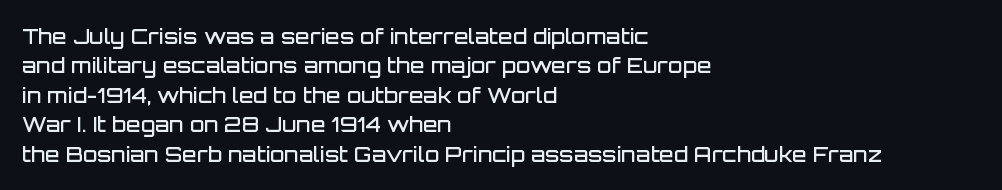
{"italic": "no", "bold": "semi", "underline": "no", "align": "left", "line_spacing": "normal", "line_spacing_ratio": 1.4, "letter_spacing": "normal", "letter_spacing_em": 0.0, "glyph_px": 21}
